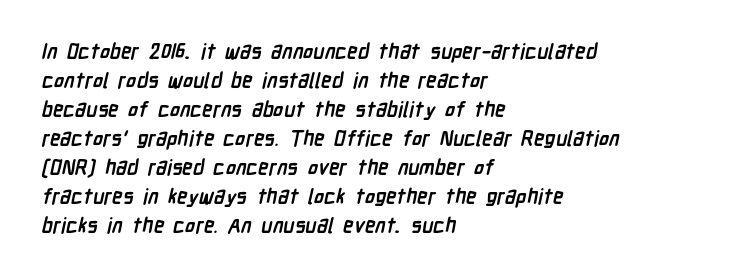
Q: Is the text bold? A: Yes.
Q: Is the text underlined? A: No.
Q: How is the paragraph aligned? A: Left-aligned.
Q: Is the spacing between letters normal or unusually wide? A: Normal.
Q: Is the spacing between lines tight, normal or loose? A: Normal.
